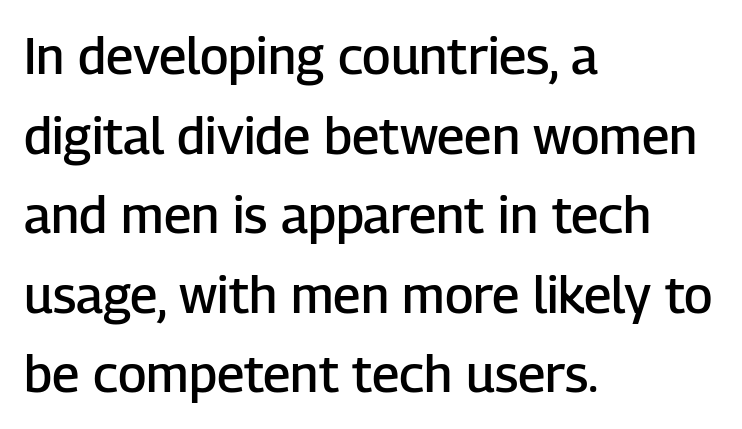
{"serif": "no", "italic": "no", "bold": "semi", "weight": "semibold", "width": "normal", "stroke_contrast": "low", "x_height": "medium", "monospaced": "no", "underline": "no", "align": "left", "line_spacing": "normal", "line_spacing_ratio": 1.56, "letter_spacing": "normal", "letter_spacing_em": 0.0, "glyph_px": 51}
